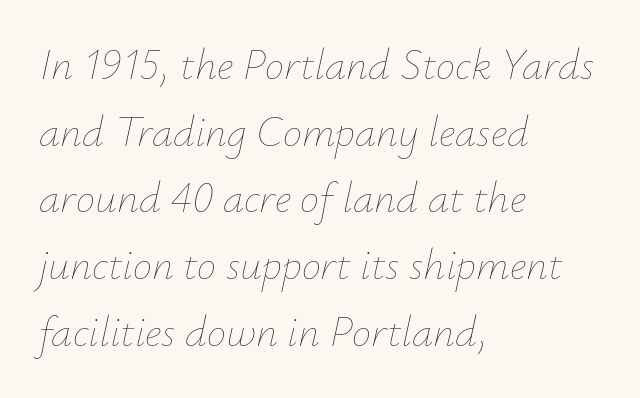
Is the block centered? No — it sits flush against the left margin. Clear beneath every line of the passage. Stems and bowls with no extra thickness — not bold. Quick note: interline space is typical. Looks like regular typesetting: each glyph gets only the width it needs.
